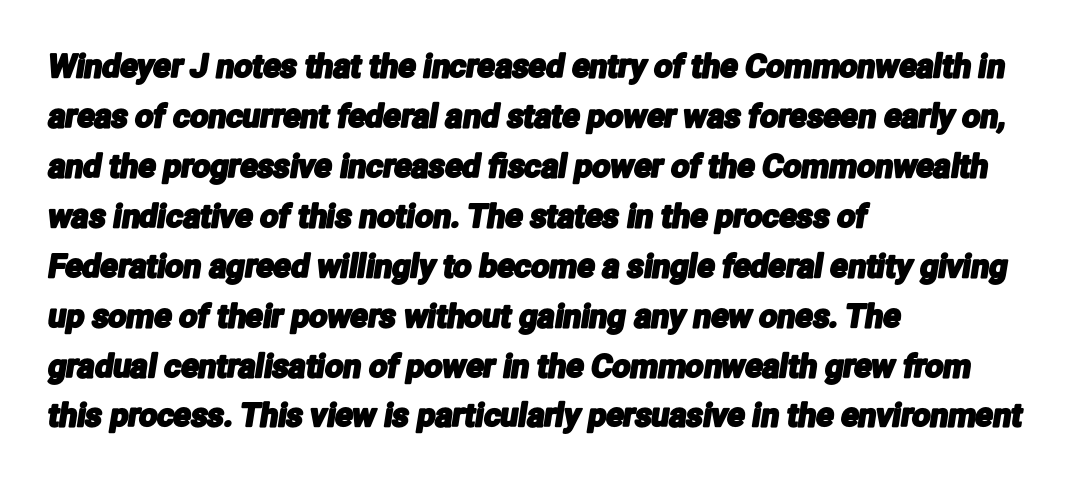
Does the copy run flush right? No — it runs flush left. A normal amount of white space separates one row of letters from the next. Do the characters align in a grid? No, the font is proportional. Classification — sans serif. The horizontal fit of the characters is conventional and even. Glance below the letters and you will spot only blank space.
